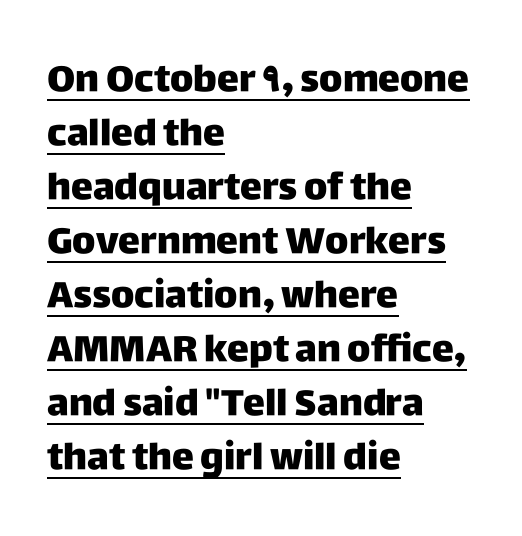
The image shows 37 px sans-serif type, upright; set left-aligned, normal line spacing (1.46x), normal letter spacing, underlined; low stroke contrast and a large x-height.
